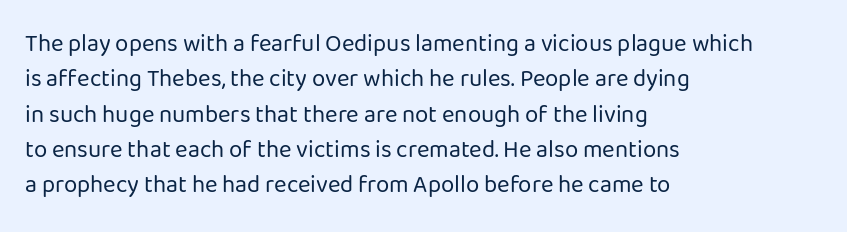
Tracking value appears to be zero — textbook default spacing. Posture: straight, roman, zero tilt. Leftover space on each line is placed entirely after the last word. This is not heavy type; no bold has been used.
